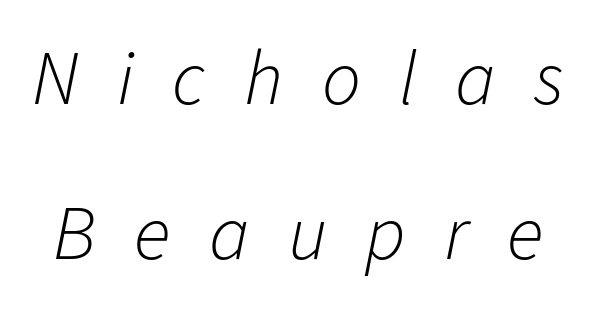
The image shows 77 px light type, italic (leaning right); set loose line spacing (2.01x), unusually wide letter spacing (+0.5 em), not underlined; low stroke contrast and a medium x-height.
